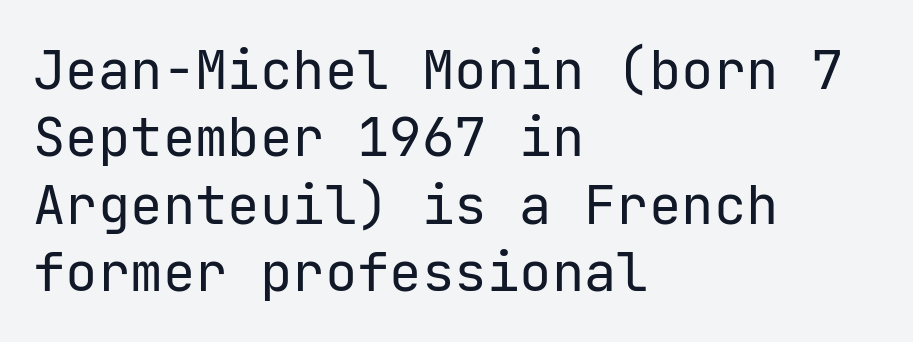
{"serif": "no", "italic": "no", "bold": "no", "weight": "regular", "width": "normal", "stroke_contrast": "low", "x_height": "medium", "underline": "no", "align": "left", "line_spacing": "normal", "line_spacing_ratio": 1.25, "letter_spacing": "normal", "letter_spacing_em": 0.0, "glyph_px": 54}
